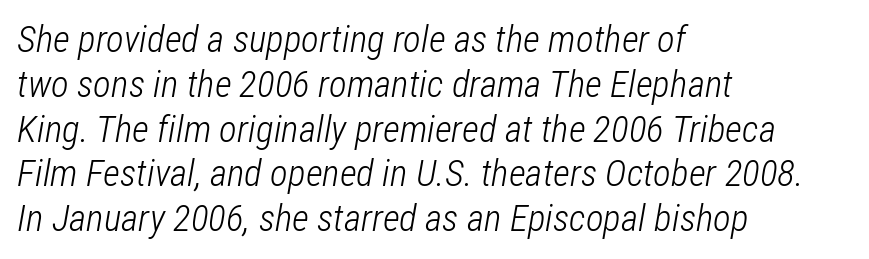
The typesetting does not lean heavy: it is not bold. The words here are not underlined. Here the glyphs are tracked normally, forming tight word shapes. One-word summary of the alignment: left. This sample has the flowing, uneven cadence of proportional lettering.
